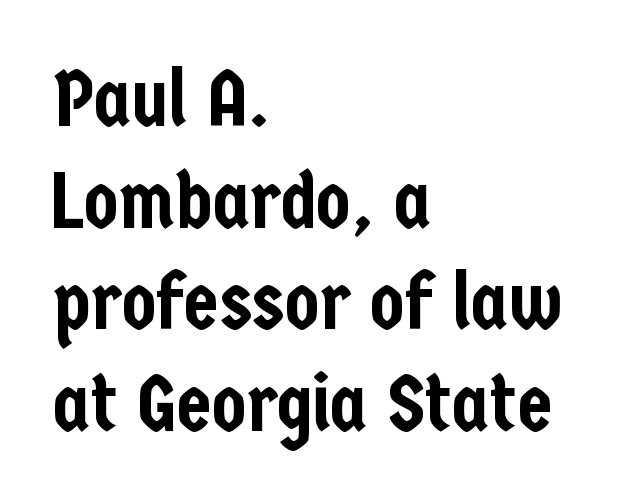
The image shows 80 px condensed sans-serif type, upright; set left-aligned, normal line spacing (1.27x), normal letter spacing, not underlined; low stroke contrast and a medium x-height.
